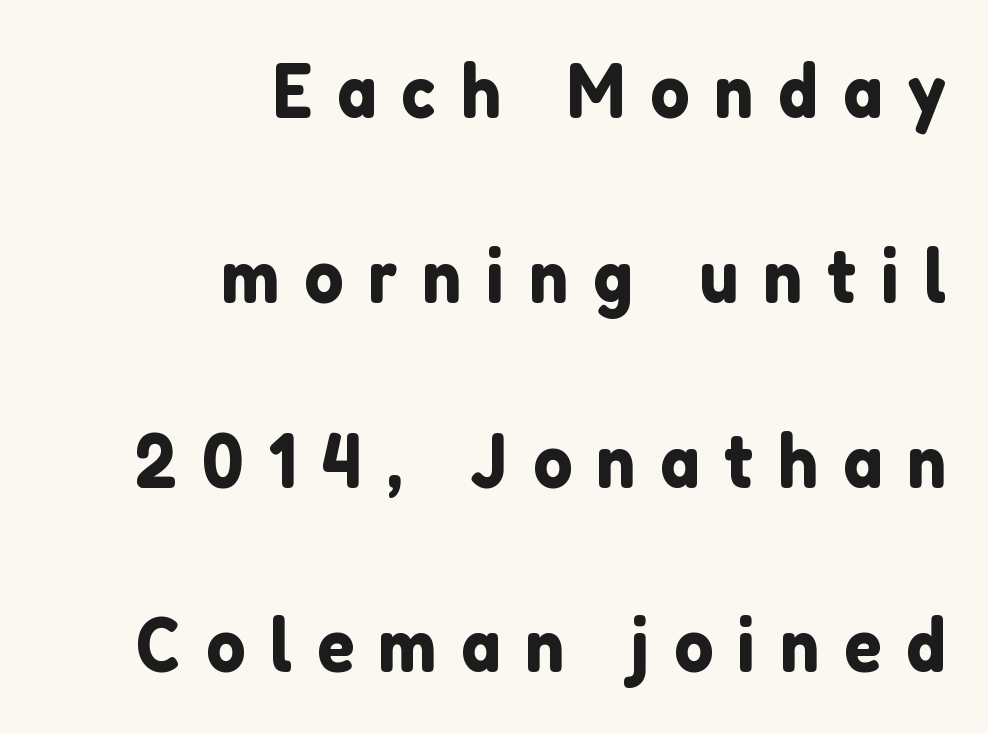
These lines stack with their right ends in a neat column. Every character sits straight up, as roman type does. Grotesque or geometric, the face here clearly has no serifs. Do the characters align in a grid? No, the font is proportional. The strip under each line holds only bare page.
